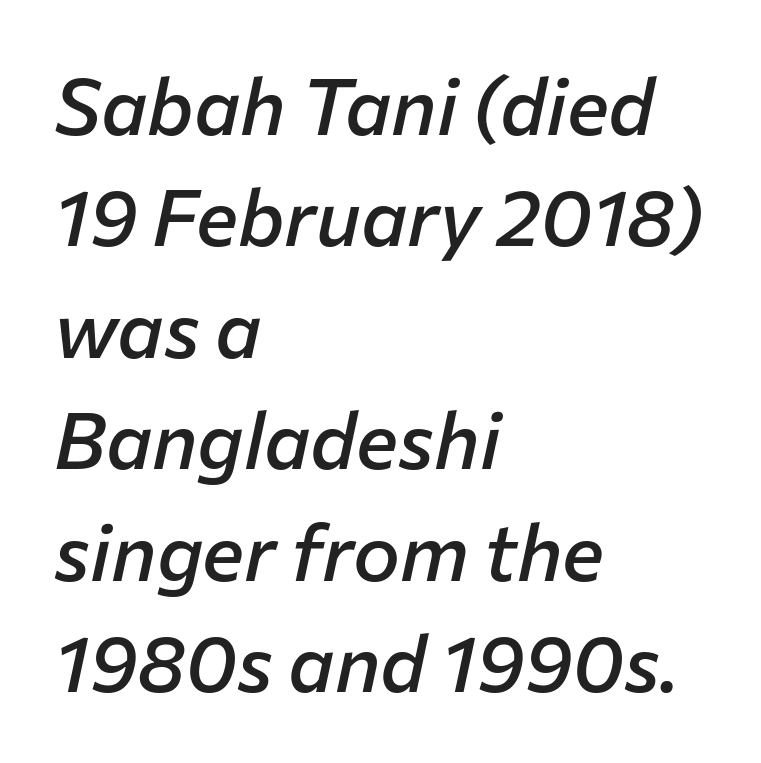
Q: Is the text bold? A: Semi-bold.
Q: Is the text italic (slanted)? A: Yes, it leans right by about 12 degrees.
Q: Is the text underlined? A: No.
Q: How is the paragraph aligned? A: Left-aligned.
Q: Is the spacing between letters normal or unusually wide? A: Normal.
Q: Is the spacing between lines tight, normal or loose? A: Normal.
Q: Width (condensed, normal, or wide)? A: Normal.
Q: Stroke contrast? A: Low.
Q: x-height? A: Medium.
Q: Monospaced? A: No.
